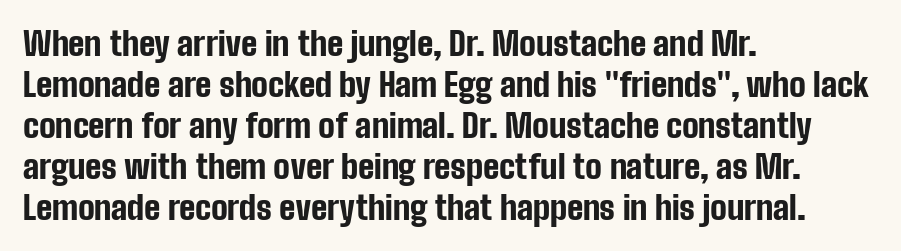
The image shows 33 px bold, condensed sans-serif type, upright; set left-aligned, line spacing 1.24x, normal letter spacing, not underlined; low stroke contrast and a medium x-height.
